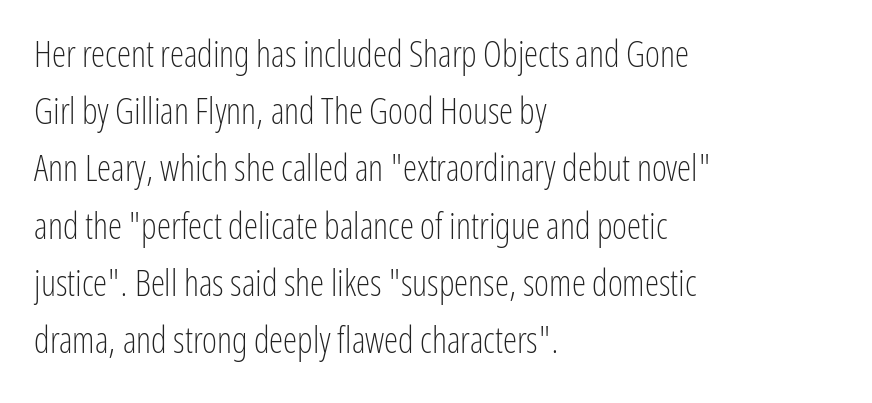
The image shows 36 px light, condensed sans-serif type, upright; set left-aligned, normal line spacing (1.59x), normal letter spacing, not underlined; low stroke contrast and a medium x-height.
